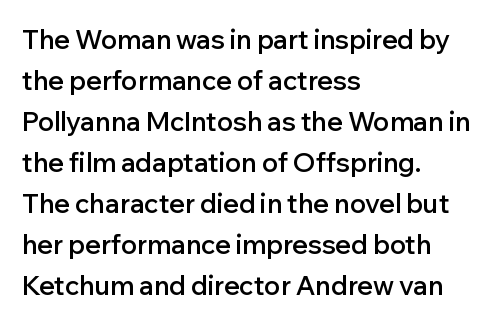
Q: Is the text bold? A: Semi-bold.
Q: Is the text italic (slanted)? A: No, it is upright.
Q: Is the text underlined? A: No.
Q: How is the paragraph aligned? A: Left-aligned.
Q: Is the spacing between letters normal or unusually wide? A: Normal.
Q: Is the spacing between lines tight, normal or loose? A: Normal.
